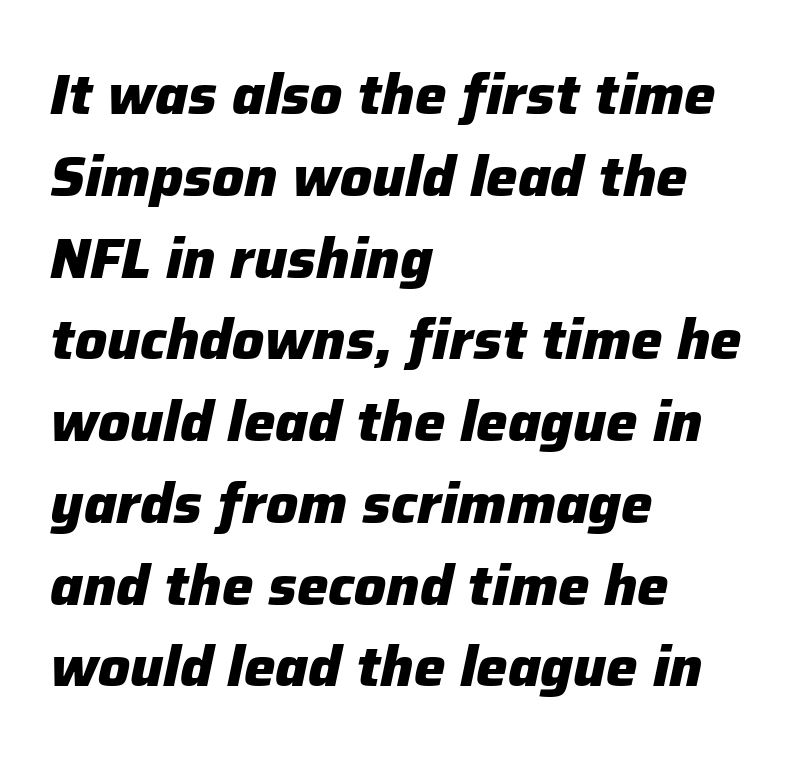
{"italic": "yes", "lean": "right", "slant_degrees": 12, "bold": "yes", "weight": "heavy", "width": "normal", "stroke_contrast": "low", "x_height": "medium", "monospaced": "no", "underline": "no", "align": "left", "line_spacing": "normal", "line_spacing_ratio": 1.46, "letter_spacing": "normal", "letter_spacing_em": 0.0, "glyph_px": 56}
